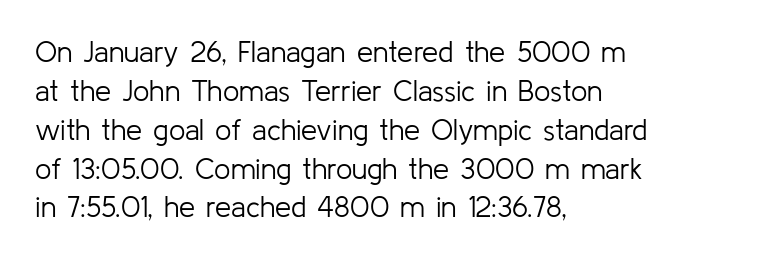
In terms of letterform style, serifs are entirely absent. Is the type heavy? It reads as light-to-regular instead. Italic: no, the glyphs are upright roman. How are the letters spaced? Ordinarily, with no added tracking. The designer left line spacing at the default. The foot of each line stays bare and open.
